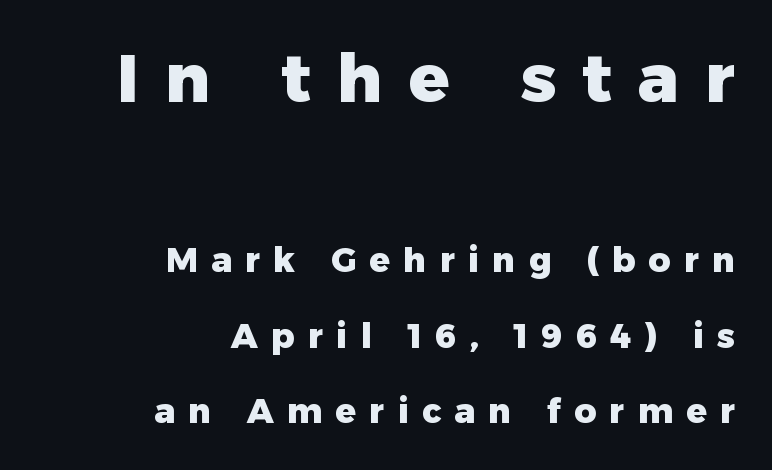
Is this a fixed-width face? No — the glyphs have proportional, varying widths. Upright lettering throughout. Type size steps down from the first block to the second. Thick stems and heavy bowls — unmistakably bold. You could fit nearly another row in the gap between these rows.
